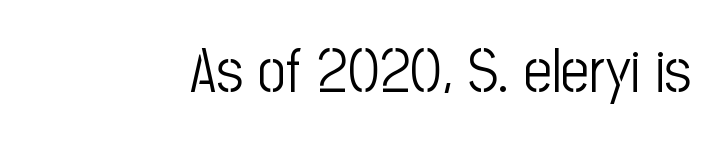
{"serif": "no", "italic": "no", "bold": "no", "weight": "light", "width": "condensed", "stroke_contrast": "low", "x_height": "medium", "monospaced": "no", "underline": "no", "letter_spacing": "normal", "letter_spacing_em": 0.0, "glyph_px": 62}
